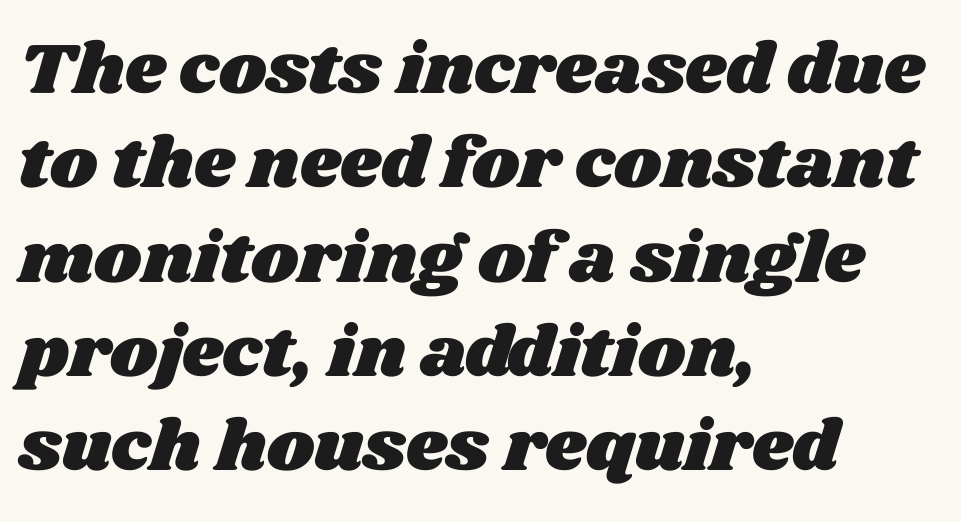
In CSS terms this would be text-align: left. Baseline-to-baseline distance is the conventional proportion of letter height. A typesetter would call this proportional, since set widths differ per character. Characters follow at the spacing the type designer built in.
